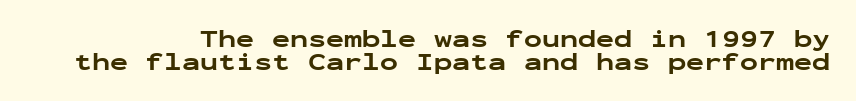
Q: Is the text bold? A: Yes.
Q: Is the text italic (slanted)? A: No, it is upright.
Q: Is the text underlined? A: No.
Q: Is the spacing between letters normal or unusually wide? A: Normal.
Q: Is the spacing between lines tight, normal or loose? A: Tight.
